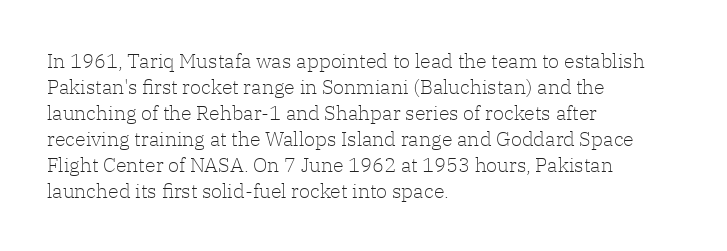
{"italic": "no", "bold": "no", "underline": "no", "align": "left", "line_spacing": "normal", "line_spacing_ratio": 1.3, "letter_spacing": "normal", "letter_spacing_em": 0.0, "glyph_px": 20}
